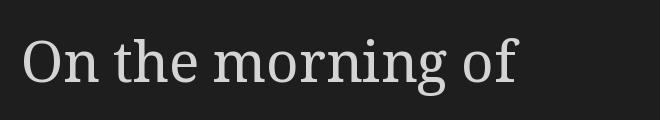
The image shows 57 px regular-weight serif type, upright; set normal letter spacing, not underlined; medium stroke contrast and a medium x-height.
